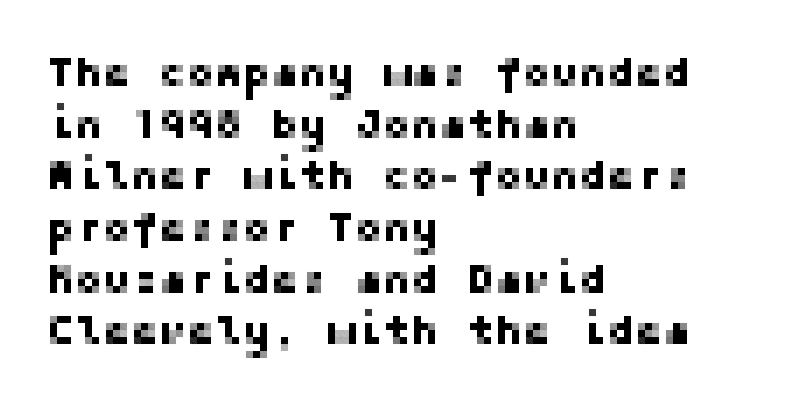
{"serif": "no", "italic": "no", "width": "normal", "stroke_contrast": "low", "x_height": "medium", "underline": "no", "align": "left", "line_spacing_ratio": 1.23, "letter_spacing": "normal", "letter_spacing_em": 0.0, "glyph_px": 42}
